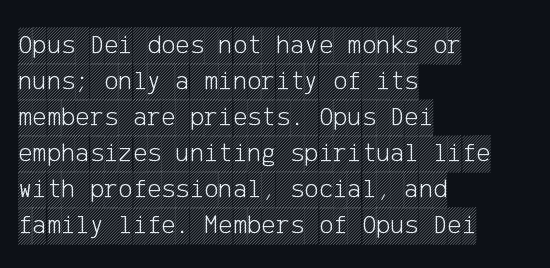
Vertically, the passage feels balanced, rows spaced as you'd expect. The face used here is rendered with its standard letterfit. The words here are not underlined. Posture: straight, roman, zero tilt.
